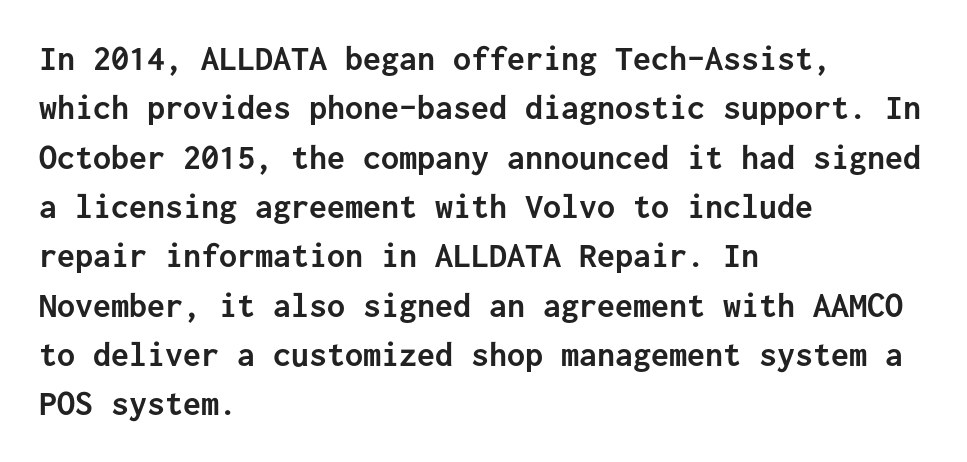
The image shows 36 px semibold sans-serif type, upright, monospaced; set left-aligned, normal line spacing (1.37x), normal letter spacing, not underlined; low stroke contrast and a medium x-height.
